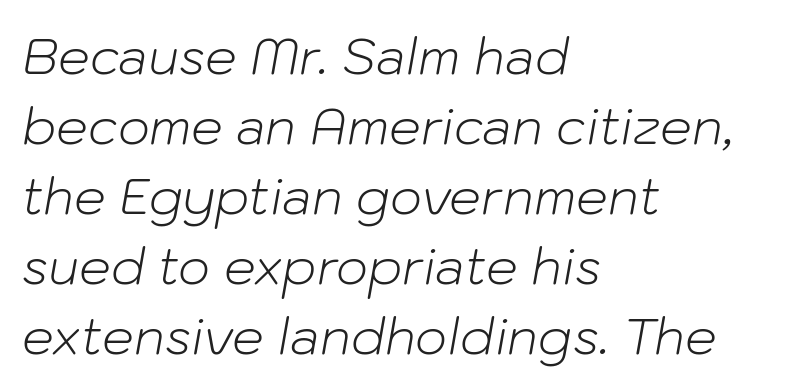
Q: Is the text bold? A: No.
Q: Is the text italic (slanted)? A: Yes, it leans right by about 10 degrees.
Q: Is the text underlined? A: No.
Q: How is the paragraph aligned? A: Left-aligned.
Q: Is the spacing between letters normal or unusually wide? A: Normal.
Q: Is the spacing between lines tight, normal or loose? A: Normal.
Q: Width (condensed, normal, or wide)? A: Normal.
Q: Stroke contrast? A: Low.
Q: x-height? A: Medium.
Q: Monospaced? A: No.
